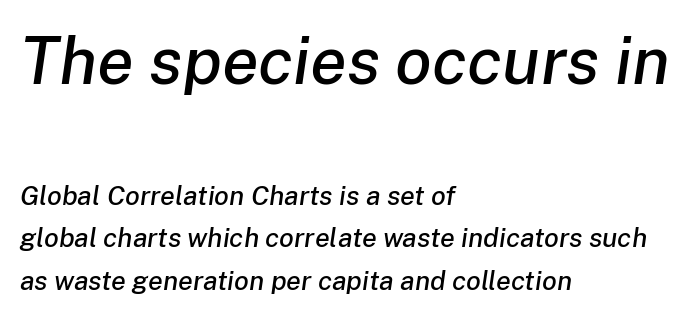
The image shows 67 px text type, italic (leaning right); set left-aligned, normal line spacing (1.57x), normal letter spacing, not underlined; the first (top) block is 2.48x larger; low stroke contrast and a medium x-height.
